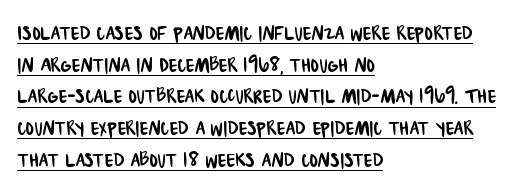
The image shows 25 px text type; set left-aligned, normal line spacing (1.27x), normal letter spacing, underlined.
